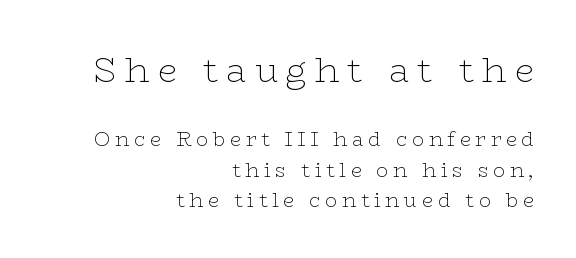
The image shows 35 px thin, wide serif type, upright; set right-aligned, normal line spacing (1.52x), unusually wide letter spacing (+0.23 em), not underlined; the first (top) block is 1.75x larger; low stroke contrast and a medium x-height.
